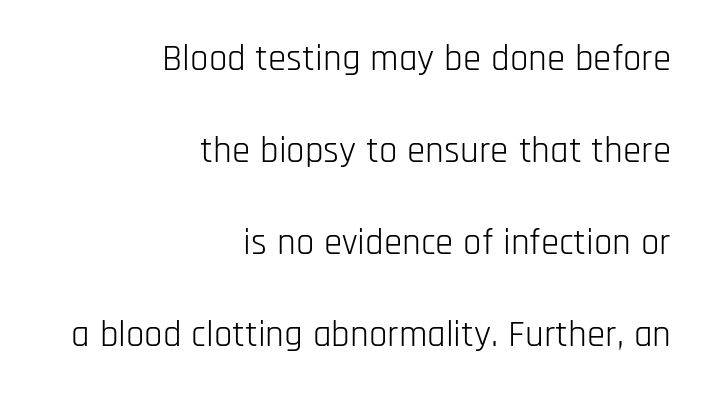
{"serif": "no", "italic": "no", "bold": "no", "weight": "light", "width": "condensed", "stroke_contrast": "low", "x_height": "large", "monospaced": "no", "underline": "no", "align": "right", "line_spacing": "loose", "line_spacing_ratio": 2.49, "letter_spacing": "normal", "letter_spacing_em": 0.0, "glyph_px": 37}
